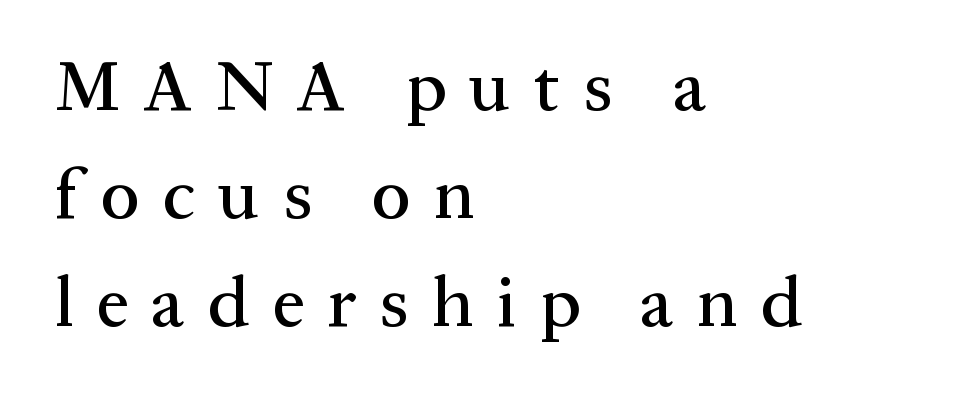
The image shows 72 px serif type, upright; set left-aligned, normal line spacing (1.5x), unusually wide letter spacing (+0.32 em), not underlined; medium stroke contrast and a medium x-height.
